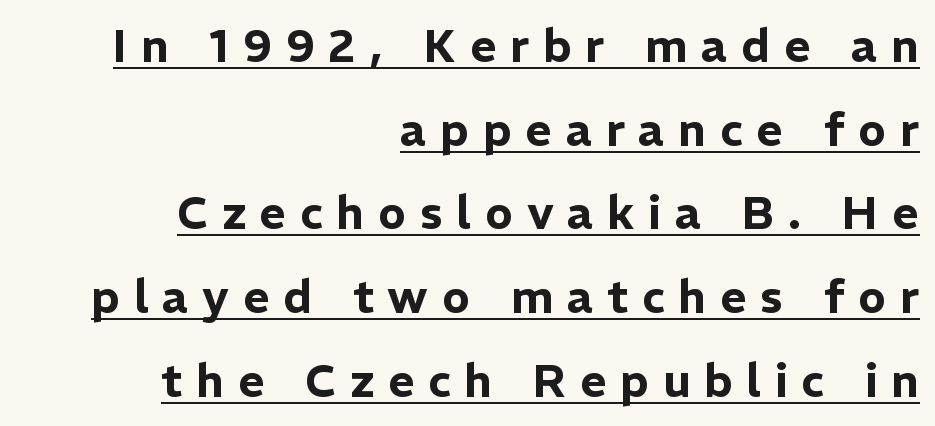
The image shows 46 px sans-serif type, upright; set right-aligned, line spacing 1.82x, unusually wide letter spacing (+0.3 em), underlined; low stroke contrast and a medium x-height.
